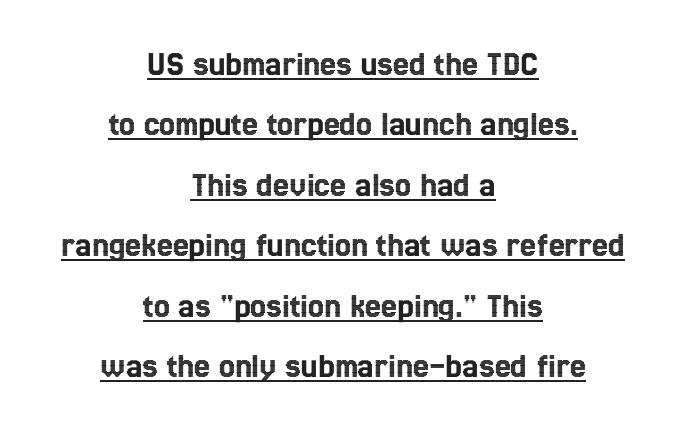
Q: Is the text italic (slanted)? A: No, it is upright.
Q: Is the text underlined? A: Yes.
Q: How is the paragraph aligned? A: Centered.
Q: Is the spacing between letters normal or unusually wide? A: Normal.
Q: Is the spacing between lines tight, normal or loose? A: Normal.
Q: Width (condensed, normal, or wide)? A: Condensed.
Q: x-height? A: Medium.
Q: Monospaced? A: No.
